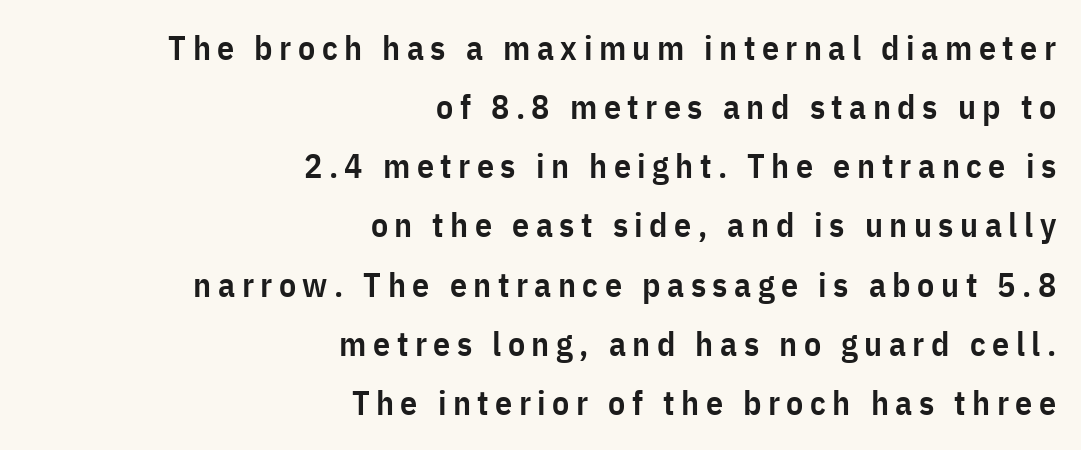
{"serif": "no", "italic": "no", "bold": "semi", "weight": "semibold", "width": "condensed", "stroke_contrast": "low", "x_height": "medium", "monospaced": "no", "underline": "no", "align": "right", "line_spacing_ratio": 1.74, "glyph_px": 34}
